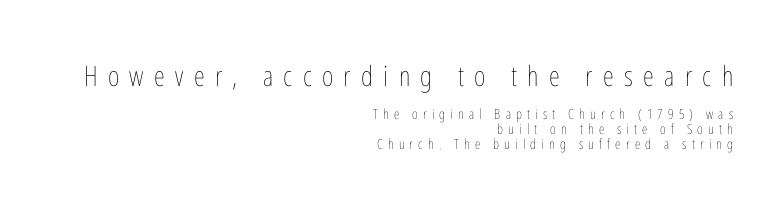
{"italic": "no", "bold": "no", "weight": "thin", "width": "condensed", "stroke_contrast": "low", "x_height": "medium", "monospaced": "no", "underline": "no", "align": "right", "line_spacing": "tight", "line_spacing_ratio": 1.06, "letter_spacing": "wide", "letter_spacing_em": 0.37, "larger_block": "first", "size_ratio": 2.0, "glyph_px": 28}
